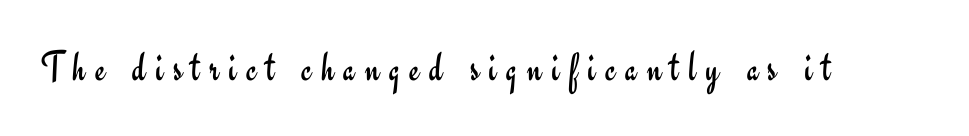
The rendering uses natural spacing where letterforms have individual widths. The face used here is rendered with a markedly widened letterfit. Check under the words: just untouched page. Stems and bowls with no extra thickness — not bold.
